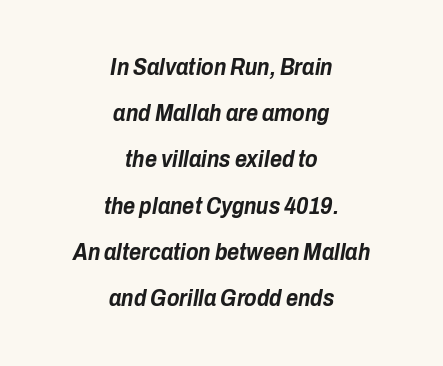
Underlining? Definitely not there. Neither beginnings nor endings align; midpoints do. The letters are bold, with thick, heavy strokes. Style check: oblique. The gaps between neighbouring characters are ordinary and unremarkable.
